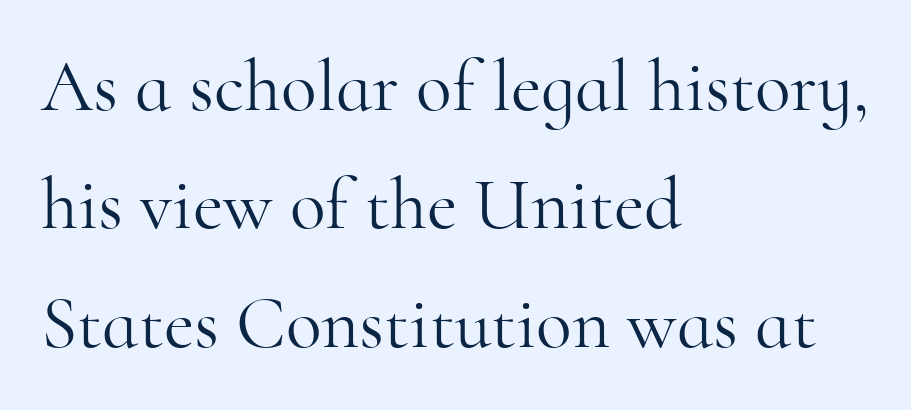
{"serif": "yes", "italic": "no", "bold": "no", "weight": "light", "width": "normal", "stroke_contrast": "high", "x_height": "small", "monospaced": "no", "underline": "no", "align": "left", "line_spacing": "normal", "line_spacing_ratio": 1.6, "letter_spacing": "normal", "letter_spacing_em": 0.0, "glyph_px": 74}
